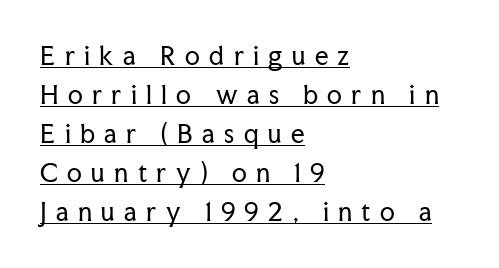
Characters remain perfectly vertical along every line. The tracking jumps out immediately: characters are airy and widely separated. All the whitespace from short lines collects on the right. The designer left line spacing at the default. The typeface has the unassuming heft of standard copy or less.
